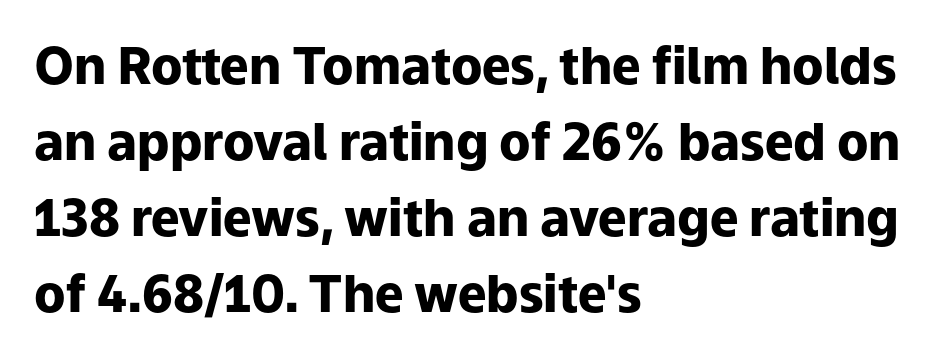
{"serif": "no", "italic": "no", "bold": "yes", "weight": "heavy", "width": "normal", "stroke_contrast": "low", "x_height": "medium", "monospaced": "no", "underline": "no", "align": "left", "line_spacing": "normal", "line_spacing_ratio": 1.49, "letter_spacing": "normal", "letter_spacing_em": 0.0, "glyph_px": 51}
